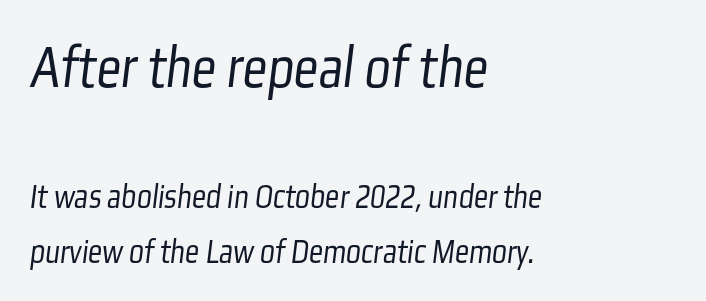
The composition opens big and finishes small. Look at the bottom of the vertical strokes: they stop flat, with no serifs. A quiet, ordinary-to-light weight characterises the typeface. This rendering uses left alignment, leaving the right contour irregular.
